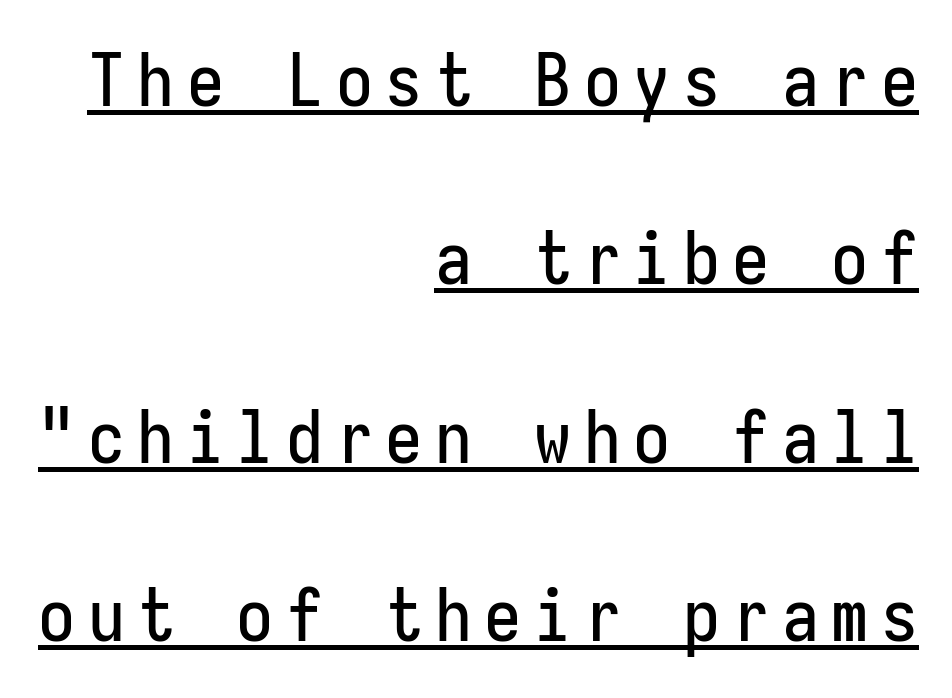
{"serif": "no", "italic": "no", "width": "condensed", "stroke_contrast": "low", "x_height": "medium", "monospaced": "yes", "underline": "yes", "align": "right", "line_spacing": "loose", "line_spacing_ratio": 2.41, "glyph_px": 74}
